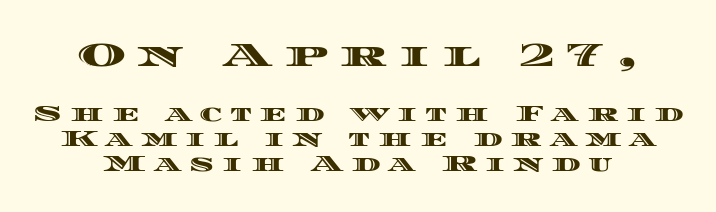
Q: Is the text italic (slanted)? A: No, it is upright.
Q: Is the text underlined? A: No.
Q: Is the spacing between letters normal or unusually wide? A: Unusually wide.
Q: Is the spacing between lines tight, normal or loose? A: Tight.
Q: Which block of text is set in a larger size, the first (top) or the second (bottom)? A: The first (top) one.
Q: Width (condensed, normal, or wide)? A: Wide.
Q: x-height? A: Large.
Q: Monospaced? A: No.
